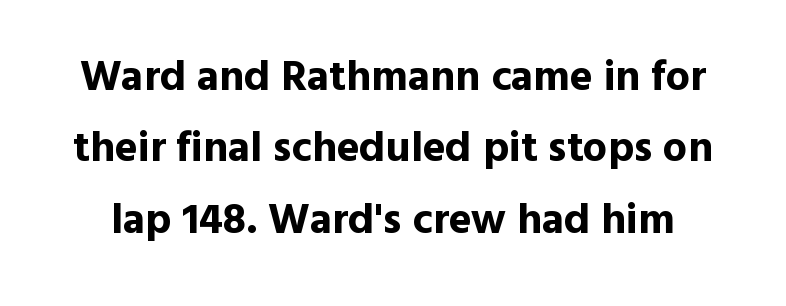
Q: Is the text bold? A: Yes.
Q: Is the text italic (slanted)? A: No, it is upright.
Q: Is the typeface a serif or a sans-serif typeface? A: Sans-serif.
Q: Is the text underlined? A: No.
Q: Is the spacing between letters normal or unusually wide? A: Normal.
Q: Is the spacing between lines tight, normal or loose? A: Normal.
Q: Width (condensed, normal, or wide)? A: Normal.
Q: x-height? A: Medium.
Q: Monospaced? A: No.
